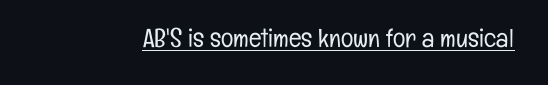
The image shows 26 px text type, upright; set normal letter spacing, underlined.
